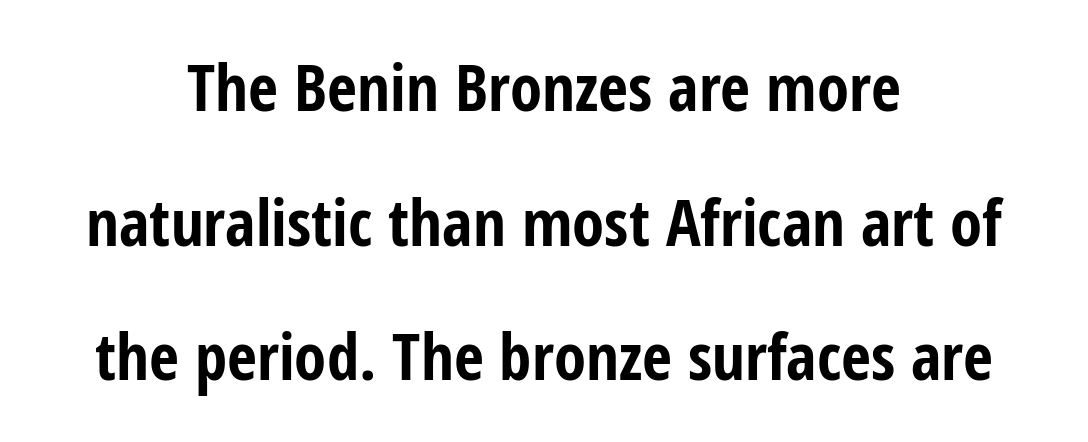
The image shows 65 px bold, condensed sans-serif type, upright; set centered, loose line spacing (2.07x), normal letter spacing, not underlined; low stroke contrast and a medium x-height.
